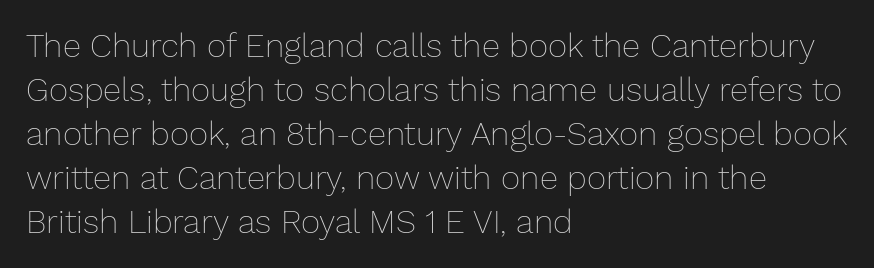
Caption: face not bold, strokes unweighted. Think of a printed novel: that variable character pitch is what you see here. The gap between lines stays unmarked. Casual observation: everything's shoved over to the left. The designer left line spacing at the default. Does the lettering tilt? It doesn't — this is upright.
